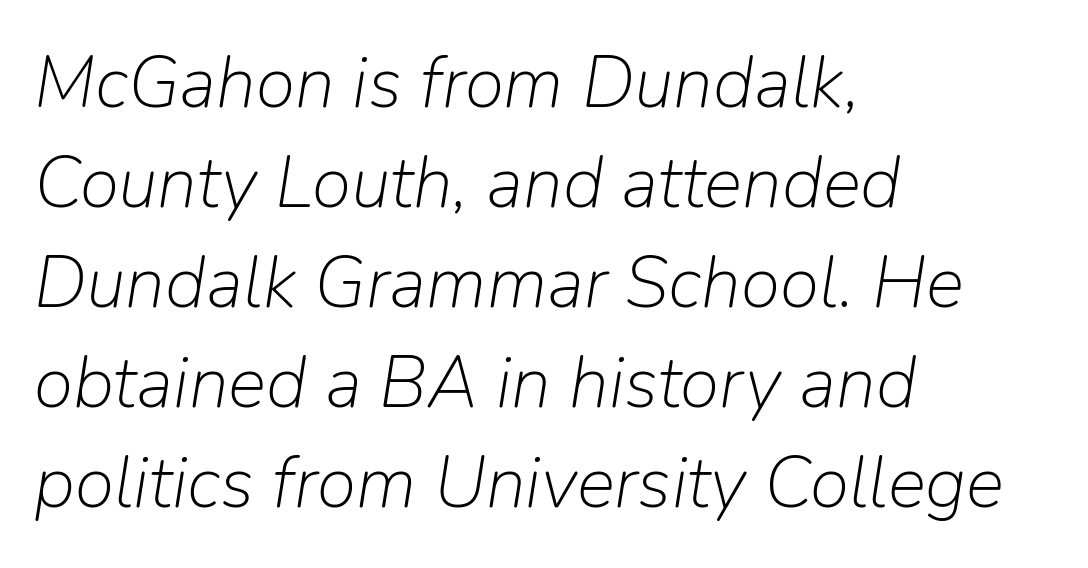
Proportional: the letters do not fall into vertical columns. It's the slanting kind of type. This sample is left-justified, so line endings fall wherever the words run out. Is there much room between lines? A standard amount, neither cramped nor airy. Clear beneath every line of the passage. You could call the tracking neutral — neither tight nor loose.
